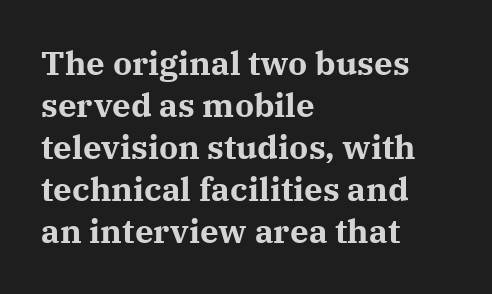
{"serif": "yes", "italic": "no", "bold": "yes", "weight": "bold", "width": "normal", "stroke_contrast": "medium", "x_height": "medium", "monospaced": "no", "underline": "no", "align": "left", "line_spacing": "normal", "line_spacing_ratio": 1.27, "letter_spacing": "normal", "letter_spacing_em": 0.0, "glyph_px": 33}
